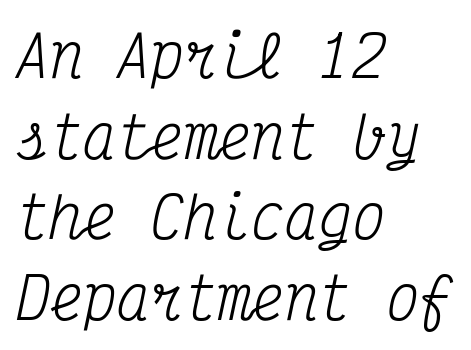
Q: Is the text bold? A: No.
Q: Is the text italic (slanted)? A: Yes, it leans right by about 12 degrees.
Q: Is the typeface a serif or a sans-serif typeface? A: Serif.
Q: Is the text underlined? A: No.
Q: How is the paragraph aligned? A: Left-aligned.
Q: Is the spacing between letters normal or unusually wide? A: Normal.
Q: Is the spacing between lines tight, normal or loose? A: Normal.
Q: Width (condensed, normal, or wide)? A: Condensed.
Q: Stroke contrast? A: Medium.
Q: x-height? A: Medium.
Q: Monospaced? A: Yes.
